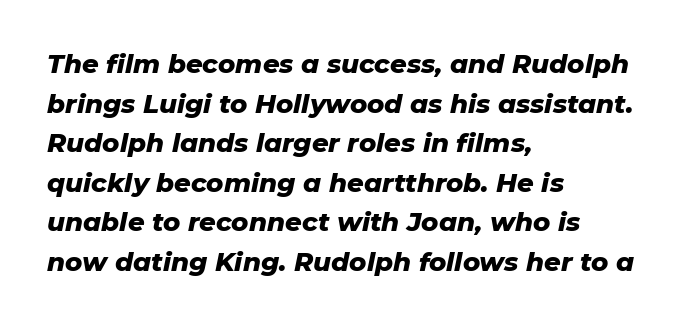
Q: Is the text bold? A: Yes.
Q: Is the text italic (slanted)? A: Yes, it leans right by about 11 degrees.
Q: Is the text underlined? A: No.
Q: How is the paragraph aligned? A: Left-aligned.
Q: Is the spacing between letters normal or unusually wide? A: Normal.
Q: Is the spacing between lines tight, normal or loose? A: Normal.
